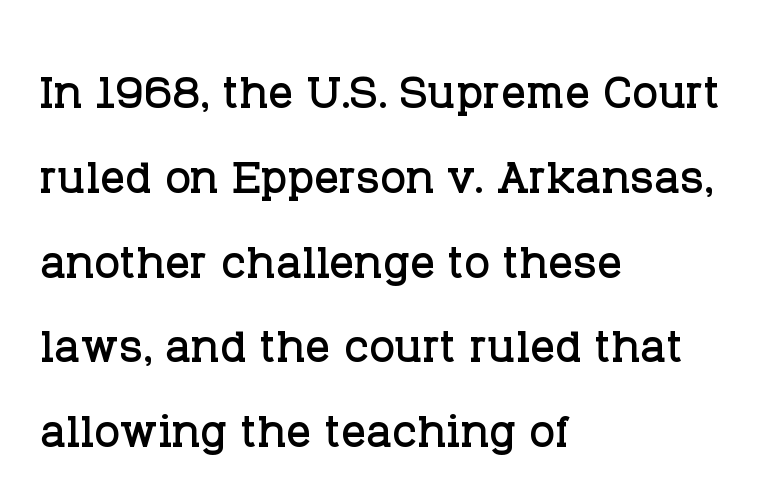
{"serif": "yes", "italic": "no", "width": "normal", "stroke_contrast": "low", "x_height": "large", "monospaced": "no", "underline": "no", "align": "left", "line_spacing": "normal", "line_spacing_ratio": 1.39, "letter_spacing": "normal", "letter_spacing_em": 0.0, "glyph_px": 61}
